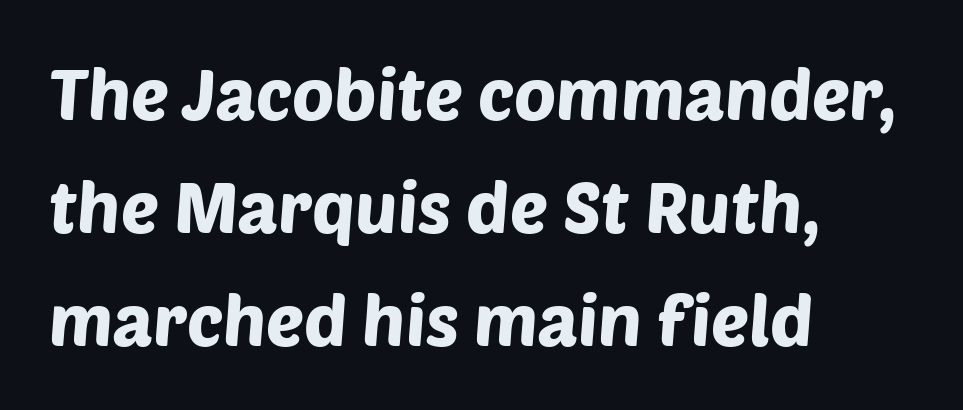
The image shows 71 px sans-serif type; set left-aligned, normal line spacing (1.59x), normal letter spacing, not underlined; low stroke contrast and a large x-height.
